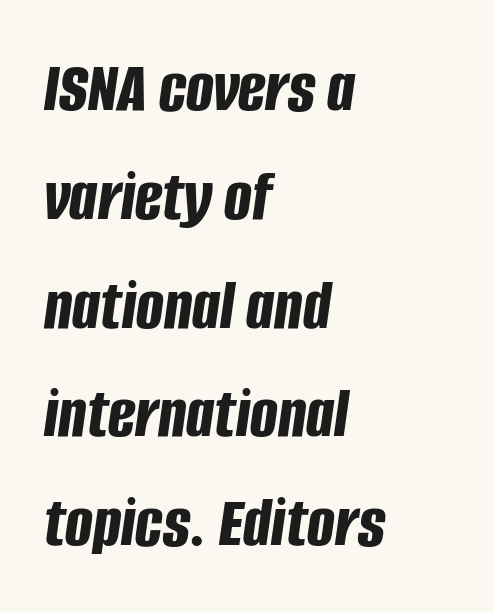
It's the slanting kind of type. In terms of letterspacing, this is plain default setting. The passage shown is typed in a proportional face where columns would drift. Typographic density is high because the face is bold. These lines sit exactly where default settings would place them. Line beginnings align vertically; line endings do not.
